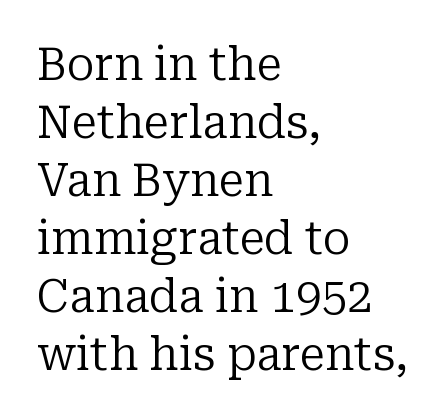
{"serif": "yes", "italic": "no", "bold": "no", "weight": "regular", "width": "normal", "stroke_contrast": "low", "x_height": "medium", "monospaced": "no", "underline": "no", "align": "left", "line_spacing": "normal", "line_spacing_ratio": 1.26, "letter_spacing": "normal", "letter_spacing_em": 0.0, "glyph_px": 46}
